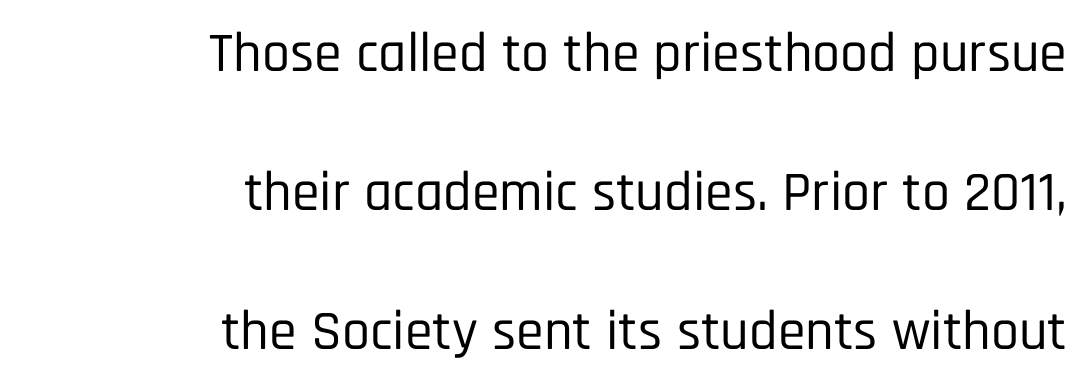
{"serif": "no", "italic": "no", "width": "condensed", "stroke_contrast": "low", "x_height": "large", "monospaced": "no", "underline": "no", "align": "right", "line_spacing": "loose", "line_spacing_ratio": 2.48, "letter_spacing": "normal", "letter_spacing_em": 0.0, "glyph_px": 56}
